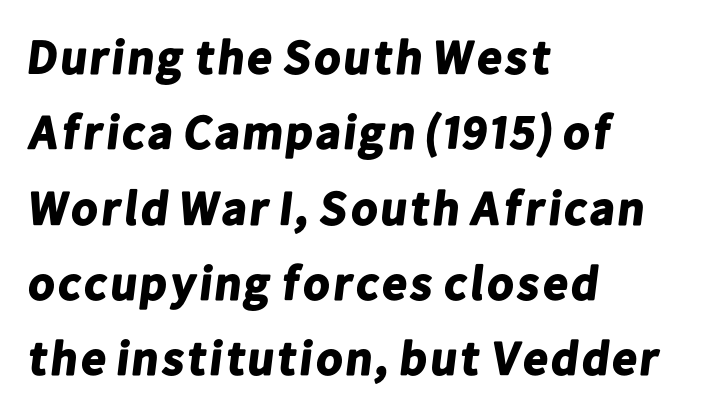
Q: Is the text bold? A: Yes.
Q: Is the typeface a serif or a sans-serif typeface? A: Sans-serif.
Q: Is the text underlined? A: No.
Q: How is the paragraph aligned? A: Left-aligned.
Q: Is the spacing between letters normal or unusually wide? A: Normal.
Q: Is the spacing between lines tight, normal or loose? A: Normal.
Q: Width (condensed, normal, or wide)? A: Normal.
Q: Stroke contrast? A: Low.
Q: x-height? A: Medium.
Q: Monospaced? A: No.
